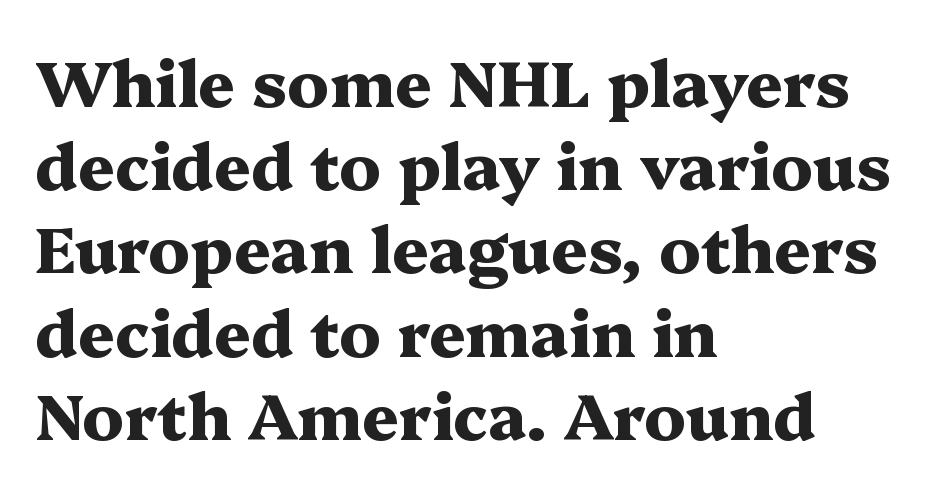
{"serif": "yes", "italic": "no", "bold": "yes", "weight": "heavy", "width": "wide", "stroke_contrast": "medium", "x_height": "medium", "monospaced": "no", "underline": "no", "align": "left", "line_spacing": "normal", "line_spacing_ratio": 1.3, "letter_spacing": "normal", "letter_spacing_em": 0.0, "glyph_px": 64}
